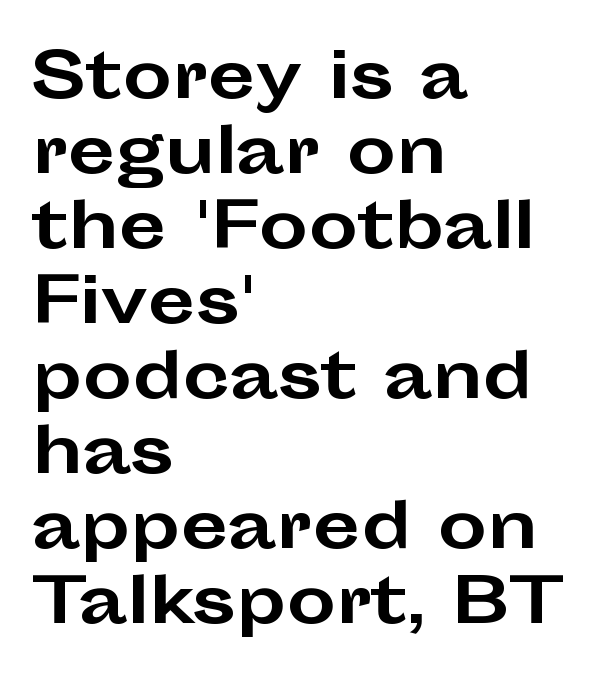
The image shows 62 px bold, wide sans-serif type, upright; set left-aligned, line spacing 1.21x, normal letter spacing, not underlined; low stroke contrast and a medium x-height.
